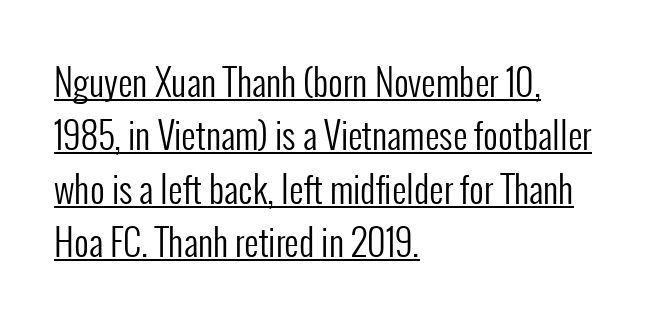
Q: Is the text bold? A: No.
Q: Is the text italic (slanted)? A: No, it is upright.
Q: Is the typeface a serif or a sans-serif typeface? A: Sans-serif.
Q: Is the text underlined? A: Yes.
Q: How is the paragraph aligned? A: Left-aligned.
Q: Is the spacing between letters normal or unusually wide? A: Normal.
Q: Is the spacing between lines tight, normal or loose? A: Normal.
Q: Width (condensed, normal, or wide)? A: Condensed.
Q: Stroke contrast? A: Low.
Q: x-height? A: Medium.
Q: Monospaced? A: No.
